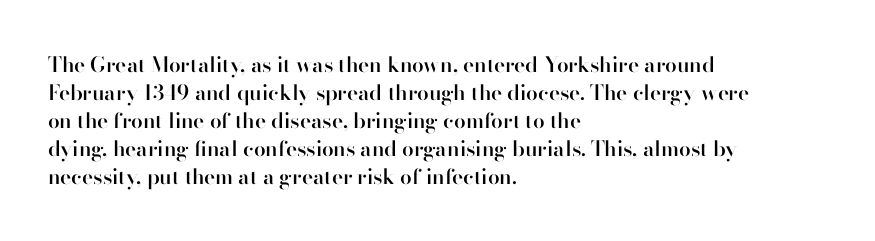
The image shows 21 px text type, upright; set left-aligned, normal line spacing (1.33x), normal letter spacing, not underlined.
